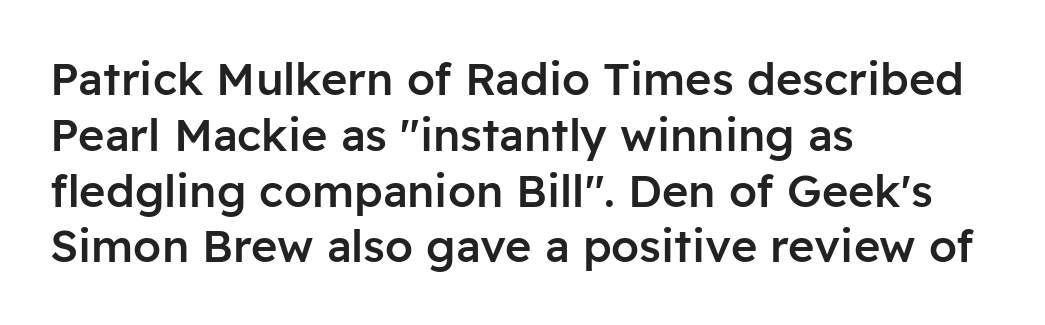
{"serif": "no", "italic": "no", "bold": "semi", "weight": "semibold", "width": "normal", "stroke_contrast": "low", "x_height": "medium", "monospaced": "no", "underline": "no", "align": "left", "line_spacing_ratio": 1.24, "letter_spacing": "normal", "letter_spacing_em": 0.0, "glyph_px": 45}
